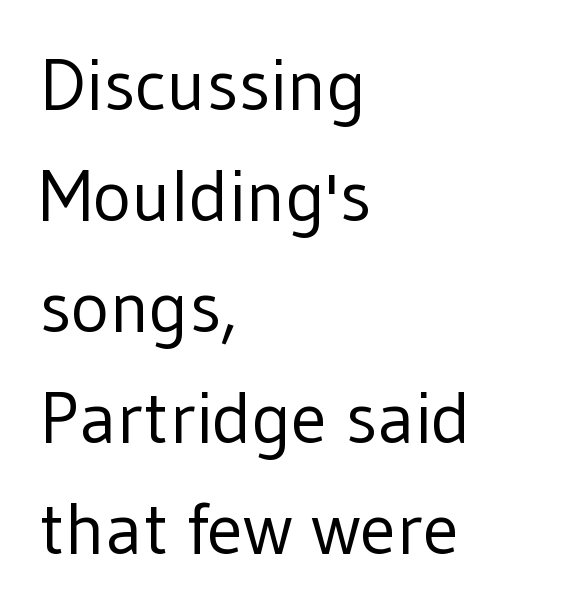
Q: Is the text bold? A: No.
Q: Is the text italic (slanted)? A: No, it is upright.
Q: Is the typeface a serif or a sans-serif typeface? A: Sans-serif.
Q: Is the text underlined? A: No.
Q: How is the paragraph aligned? A: Left-aligned.
Q: Is the spacing between letters normal or unusually wide? A: Normal.
Q: Is the spacing between lines tight, normal or loose? A: Normal.
Q: Width (condensed, normal, or wide)? A: Normal.
Q: Stroke contrast? A: Low.
Q: x-height? A: Medium.
Q: Monospaced? A: No.
